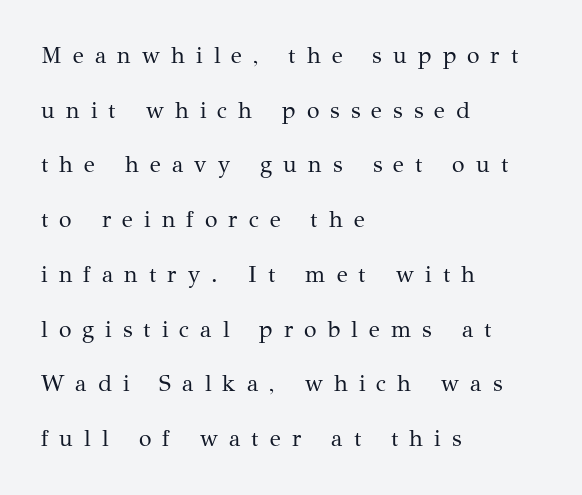
{"italic": "no", "bold": "no", "underline": "no", "align": "left", "line_spacing": "loose", "line_spacing_ratio": 2.38, "letter_spacing": "wide", "letter_spacing_em": 0.48, "glyph_px": 23}
